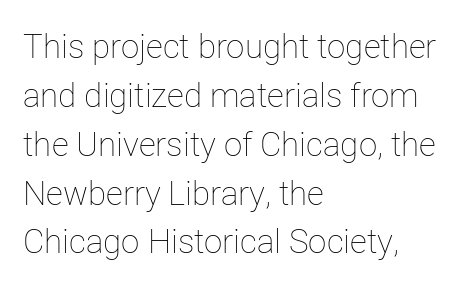
Q: Is the text bold? A: No.
Q: Is the text italic (slanted)? A: No, it is upright.
Q: Is the text underlined? A: No.
Q: How is the paragraph aligned? A: Left-aligned.
Q: Is the spacing between letters normal or unusually wide? A: Normal.
Q: Is the spacing between lines tight, normal or loose? A: Normal.
Q: Width (condensed, normal, or wide)? A: Normal.
Q: Stroke contrast? A: Low.
Q: x-height? A: Medium.
Q: Monospaced? A: No.
